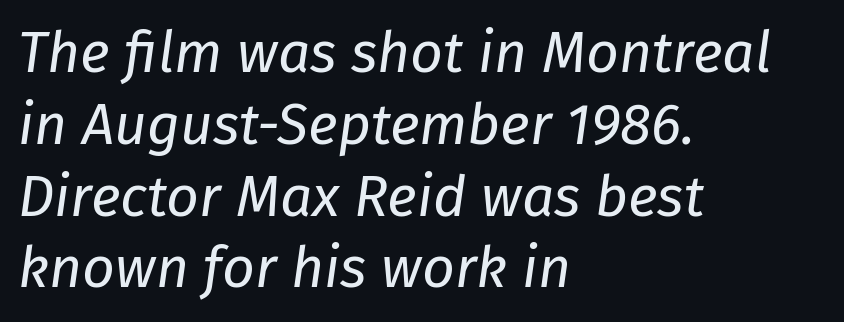
Caption: multi-line text, flush left, ragged right. Character widths vary here, with narrow letters taking less room than wide ones. The passage shown stacks its lines at a standard gap. This rendering leaves character spacing at its baseline value. Compared with ordinary roman type, these characters are visibly tilted. Is the type heavy? It reads as light-to-regular instead.
